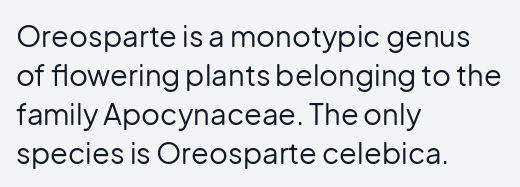
{"serif": "no", "italic": "no", "bold": "no", "weight": "regular", "width": "normal", "stroke_contrast": "low", "x_height": "medium", "monospaced": "no", "underline": "no", "align": "left", "line_spacing": "normal", "line_spacing_ratio": 1.34, "letter_spacing": "normal", "letter_spacing_em": 0.0, "glyph_px": 29}
